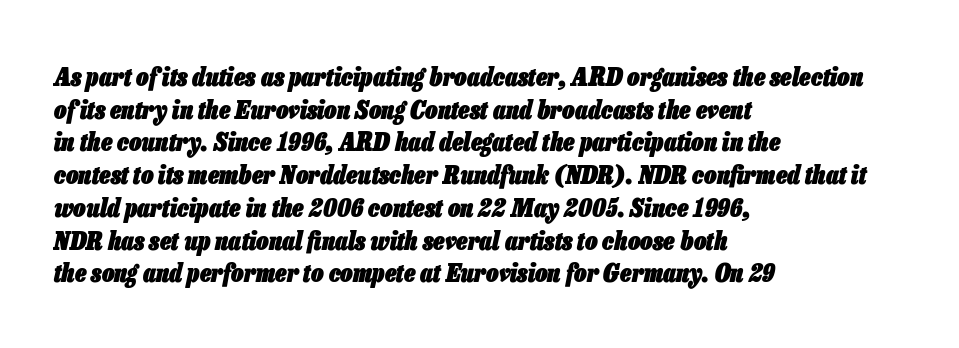
Q: Is the text bold? A: Yes.
Q: Is the text italic (slanted)? A: Yes, it leans right by about 13 degrees.
Q: Is the text underlined? A: No.
Q: How is the paragraph aligned? A: Left-aligned.
Q: Is the spacing between letters normal or unusually wide? A: Normal.
Q: Is the spacing between lines tight, normal or loose? A: Normal.
